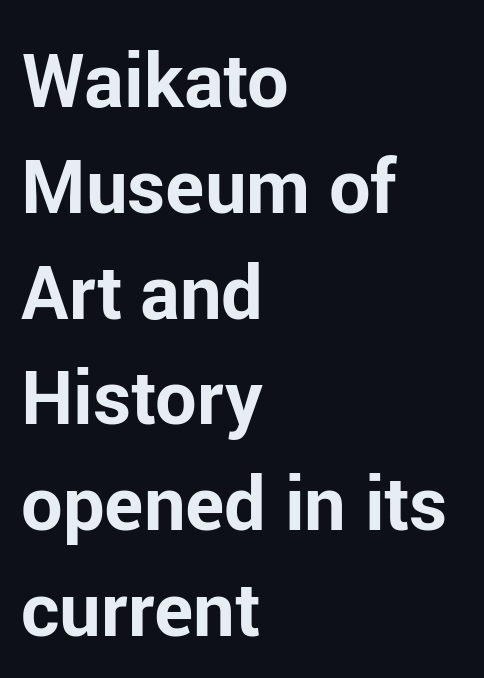
Q: Is the text bold? A: Yes.
Q: Is the text italic (slanted)? A: No, it is upright.
Q: Is the typeface a serif or a sans-serif typeface? A: Sans-serif.
Q: Is the text underlined? A: No.
Q: How is the paragraph aligned? A: Left-aligned.
Q: Is the spacing between letters normal or unusually wide? A: Normal.
Q: Is the spacing between lines tight, normal or loose? A: Normal.
Q: Width (condensed, normal, or wide)? A: Normal.
Q: Stroke contrast? A: Low.
Q: x-height? A: Medium.
Q: Monospaced? A: No.
